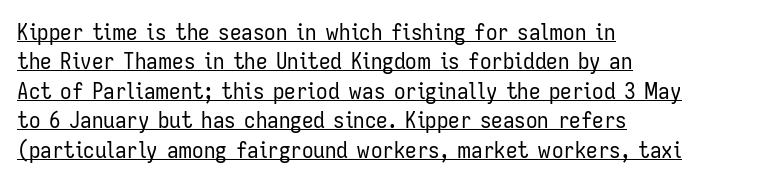
{"italic": "no", "bold": "no", "underline": "yes", "align": "left", "line_spacing": "normal", "line_spacing_ratio": 1.28, "letter_spacing": "normal", "letter_spacing_em": 0.0, "glyph_px": 23}
